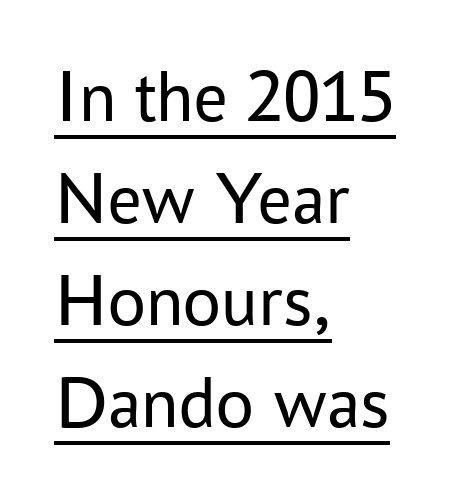
Does extra space separate the letters? No, they use regular spacing. Reading down the block, your eye returns to a fixed left position each line. The rendering uses the underline text-decoration. Horizontal bands of white between lines are of average thickness. You can tell from the bare stems that sans-serif type was used.
